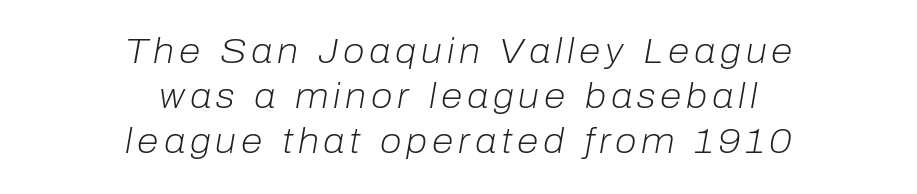
The image shows 35 px light type, italic (leaning right); set centered, normal line spacing (1.29x), not underlined; low stroke contrast and a medium x-height.
